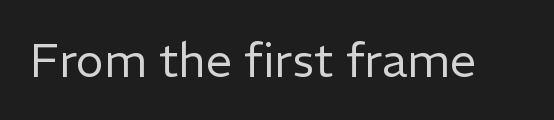
Q: Is the text bold? A: No.
Q: Is the text italic (slanted)? A: No, it is upright.
Q: Is the typeface a serif or a sans-serif typeface? A: Sans-serif.
Q: Is the text underlined? A: No.
Q: Is the spacing between letters normal or unusually wide? A: Normal.
Q: Width (condensed, normal, or wide)? A: Normal.
Q: Stroke contrast? A: Low.
Q: x-height? A: Medium.
Q: Monospaced? A: No.
